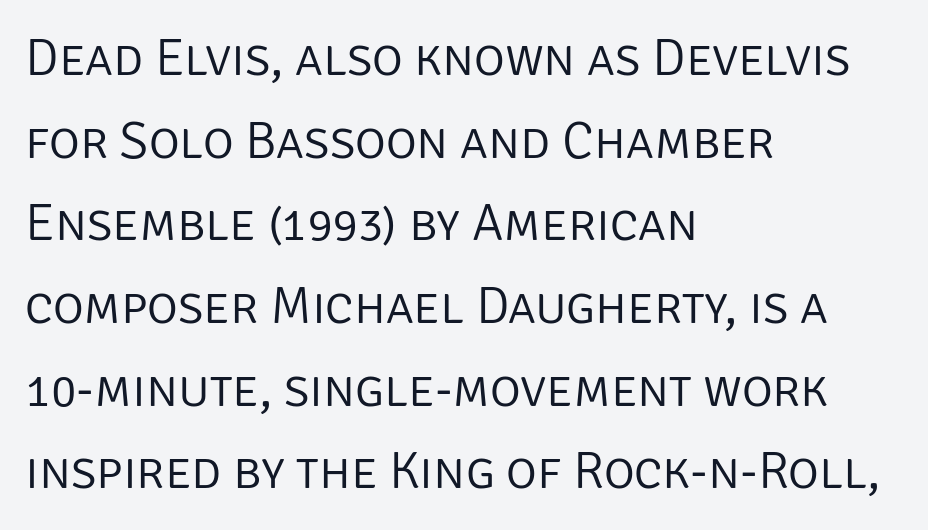
Nobody drew a line under any word here. Letters have the restrained weight of plain body copy at most. Ascenders rise straight up at ninety degrees. Regular leading. Each line starts at the same left margin while the right side varies. Nothing unusual about the tracking: characters are spaced as the font intends.
